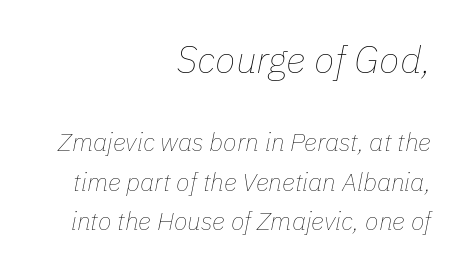
Q: Is the text bold? A: No.
Q: Is the text italic (slanted)? A: Yes, it leans right by about 11 degrees.
Q: Is the text underlined? A: No.
Q: How is the paragraph aligned? A: Right-aligned.
Q: Is the spacing between letters normal or unusually wide? A: Normal.
Q: Is the spacing between lines tight, normal or loose? A: Normal.
Q: Which block of text is set in a larger size, the first (top) or the second (bottom)? A: The first (top) one.
Q: Width (condensed, normal, or wide)? A: Normal.
Q: Stroke contrast? A: Low.
Q: x-height? A: Medium.
Q: Monospaced? A: No.
